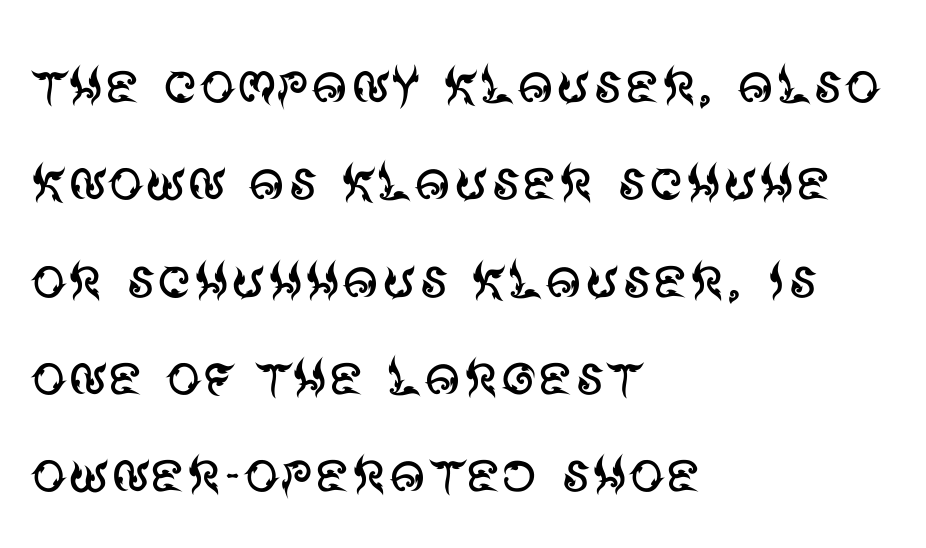
Q: Is the text bold? A: No.
Q: Is the text italic (slanted)? A: No, it is upright.
Q: Is the typeface a serif or a sans-serif typeface? A: Sans-serif.
Q: Is the text underlined? A: No.
Q: How is the paragraph aligned? A: Left-aligned.
Q: Is the spacing between letters normal or unusually wide? A: Normal.
Q: Is the spacing between lines tight, normal or loose? A: Normal.
Q: Width (condensed, normal, or wide)? A: Normal.
Q: Stroke contrast? A: Medium.
Q: x-height? A: Large.
Q: Monospaced? A: No.
